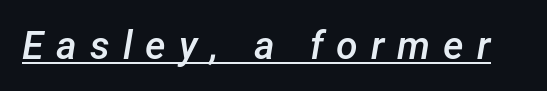
The image shows 39 px semibold type, italic (leaning right); set unusually wide letter spacing (+0.33 em), underlined; low stroke contrast and a medium x-height.
